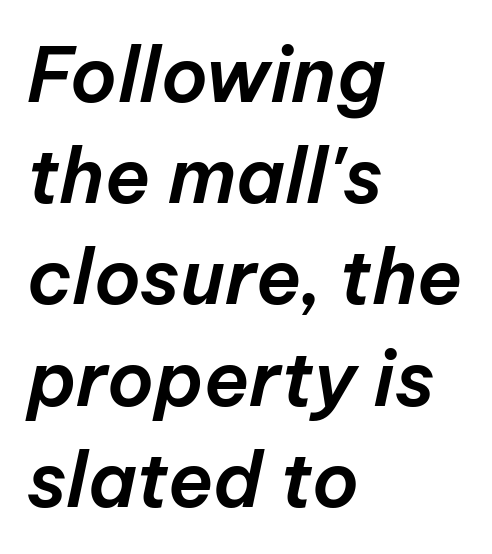
Compared with ordinary roman type, these characters are visibly tilted. These lines are rendered in a variable-pitch font. Notice how descenders clear the ascenders below comfortably — that's standard leading. The lines in this sample share a left origin and differ only in where they stop.
